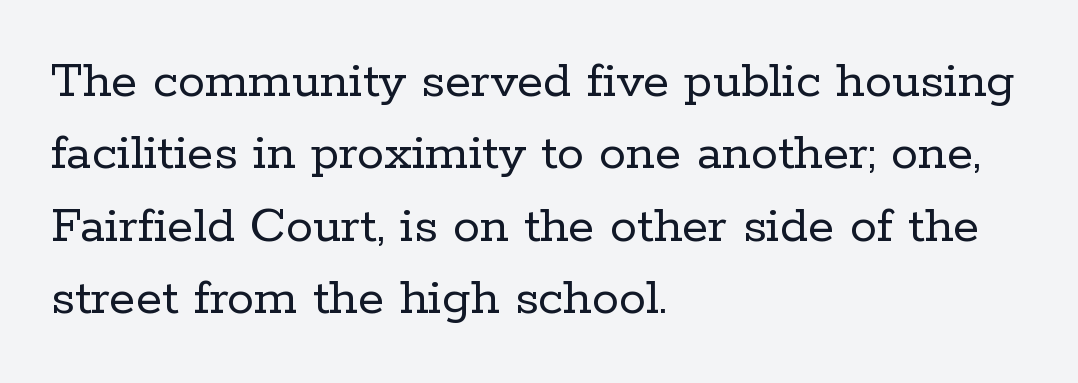
{"serif": "yes", "italic": "no", "bold": "no", "weight": "regular", "width": "normal", "stroke_contrast": "low", "x_height": "medium", "monospaced": "no", "underline": "no", "align": "left", "line_spacing": "normal", "line_spacing_ratio": 1.34, "letter_spacing": "normal", "letter_spacing_em": 0.0, "glyph_px": 54}
